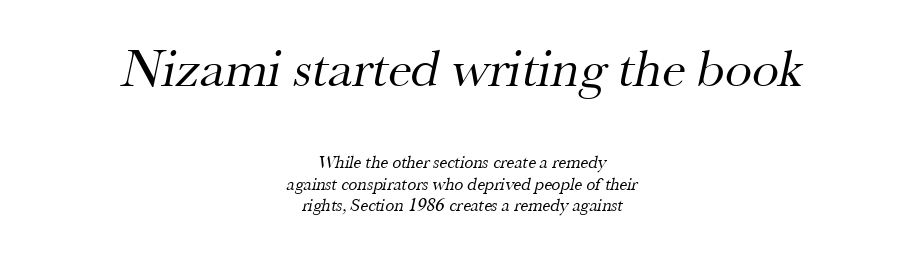
The image shows 54 px regular-weight serif type; set centered, line spacing 1.2x, normal letter spacing, not underlined; the first (top) block is 3.0x larger; medium stroke contrast and a small x-height.
